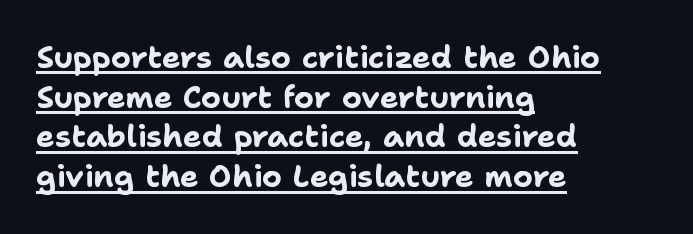
The image shows 31 px bold sans-serif type, upright; set left-aligned, normal line spacing (1.28x), normal letter spacing, underlined; low stroke contrast and a medium x-height.
